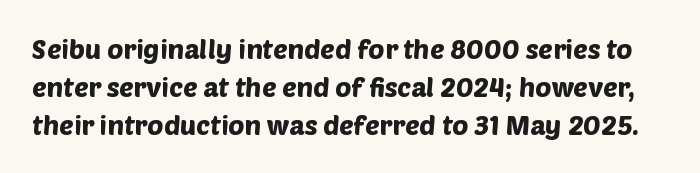
The image shows 27 px text type; set normal line spacing (1.4x), normal letter spacing, not underlined.
